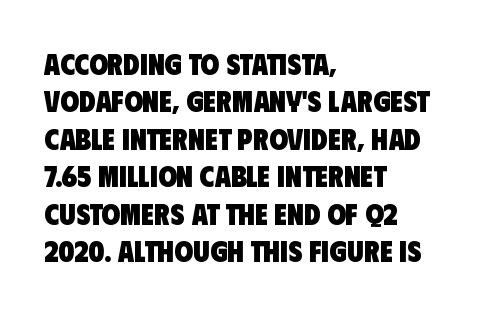
Q: Is the text bold? A: Yes.
Q: Is the typeface a serif or a sans-serif typeface? A: Sans-serif.
Q: Is the text underlined? A: No.
Q: How is the paragraph aligned? A: Left-aligned.
Q: Is the spacing between letters normal or unusually wide? A: Normal.
Q: Is the spacing between lines tight, normal or loose? A: Normal.
Q: Width (condensed, normal, or wide)? A: Condensed.
Q: Stroke contrast? A: Low.
Q: x-height? A: Large.
Q: Monospaced? A: No.
